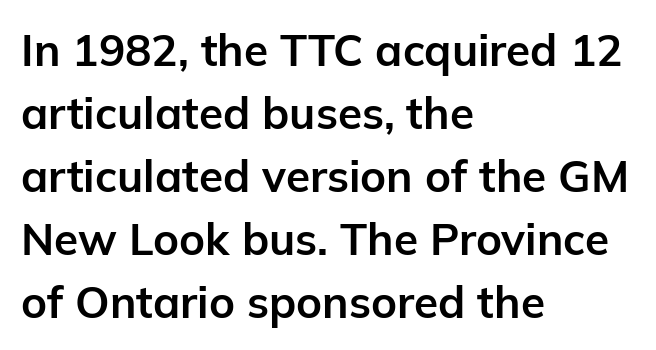
{"serif": "no", "italic": "no", "bold": "yes", "weight": "bold", "width": "normal", "stroke_contrast": "low", "x_height": "medium", "monospaced": "no", "underline": "no", "align": "left", "line_spacing": "normal", "line_spacing_ratio": 1.43, "letter_spacing": "normal", "letter_spacing_em": 0.0, "glyph_px": 44}
